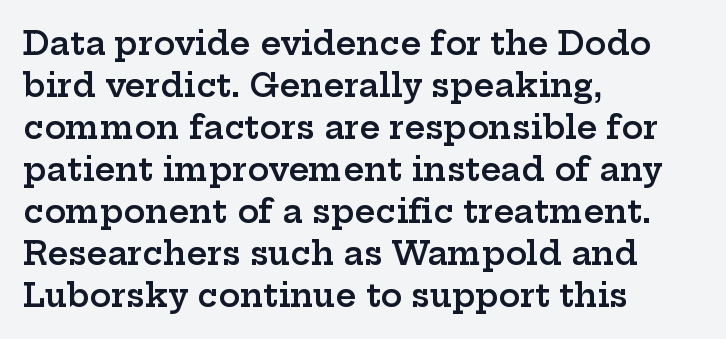
The image shows 32 px semibold, wide serif type, upright; set left-aligned, normal line spacing (1.31x), normal letter spacing, not underlined; low stroke contrast and a medium x-height.
